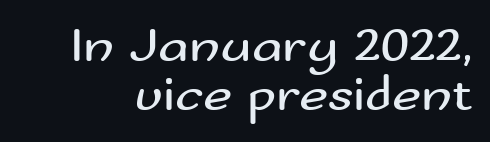
{"serif": "no", "italic": "no", "bold": "no", "weight": "regular", "width": "wide", "stroke_contrast": "medium", "x_height": "small", "monospaced": "no", "underline": "no", "line_spacing": "tight", "line_spacing_ratio": 0.98, "letter_spacing": "normal", "letter_spacing_em": 0.0, "glyph_px": 50}
